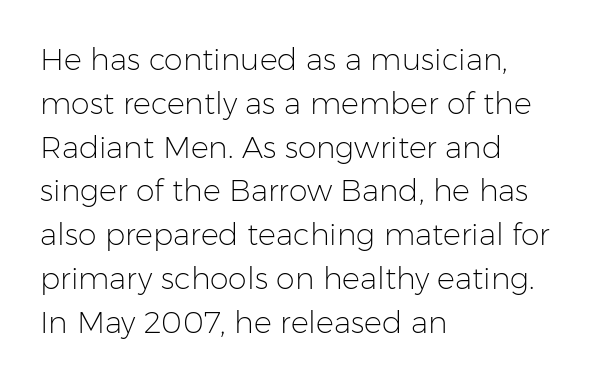
The image shows 30 px light sans-serif type, upright; set left-aligned, normal line spacing (1.46x), normal letter spacing, not underlined; low stroke contrast and a medium x-height.
